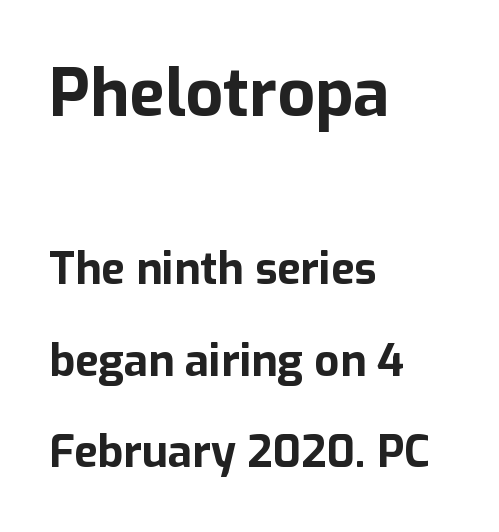
The image shows 66 px bold sans-serif type, upright; set left-aligned, loose line spacing (2.08x), normal letter spacing, not underlined; the first (top) block is 1.5x larger; low stroke contrast and a medium x-height.
